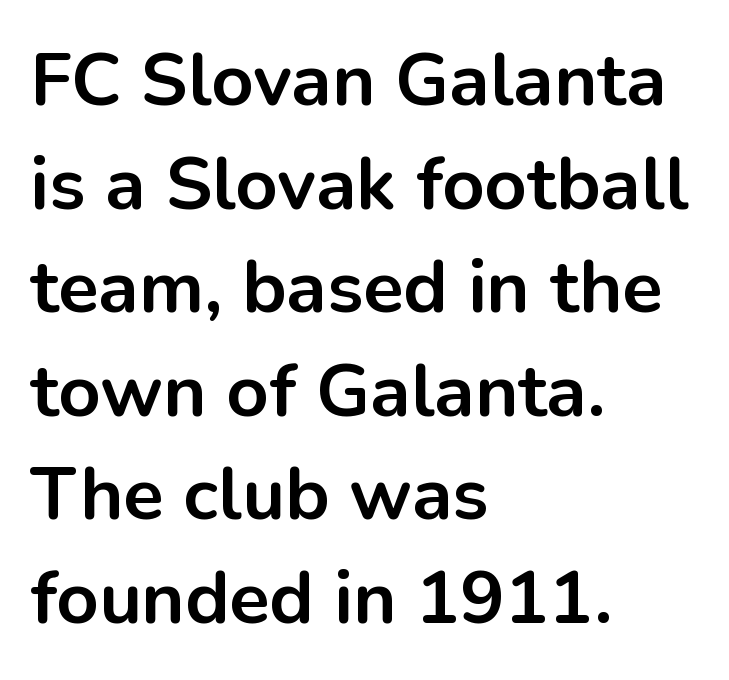
{"serif": "no", "italic": "no", "bold": "yes", "weight": "bold", "width": "normal", "stroke_contrast": "low", "x_height": "medium", "monospaced": "no", "underline": "no", "align": "left", "line_spacing": "normal", "line_spacing_ratio": 1.4, "letter_spacing": "normal", "letter_spacing_em": 0.0, "glyph_px": 74}
